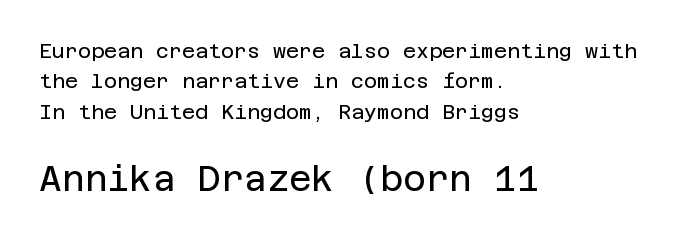
Q: Is the text bold? A: No.
Q: Is the text italic (slanted)? A: No, it is upright.
Q: Is the typeface a serif or a sans-serif typeface? A: Sans-serif.
Q: Is the text underlined? A: No.
Q: How is the paragraph aligned? A: Left-aligned.
Q: Is the spacing between letters normal or unusually wide? A: Normal.
Q: Is the spacing between lines tight, normal or loose? A: Normal.
Q: Which block of text is set in a larger size, the first (top) or the second (bottom)? A: The second (bottom) one.
Q: Width (condensed, normal, or wide)? A: Normal.
Q: Stroke contrast? A: Low.
Q: x-height? A: Large.
